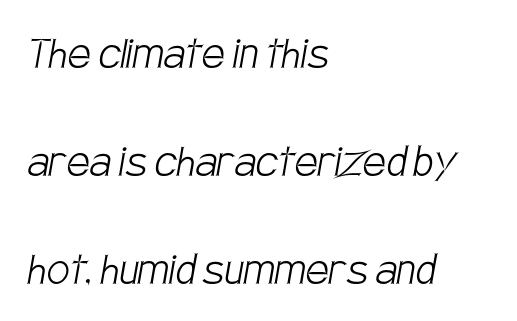
The image shows 51 px light, condensed sans-serif type; set left-aligned, loose line spacing (2.12x), normal letter spacing, not underlined; low stroke contrast and a large x-height.
